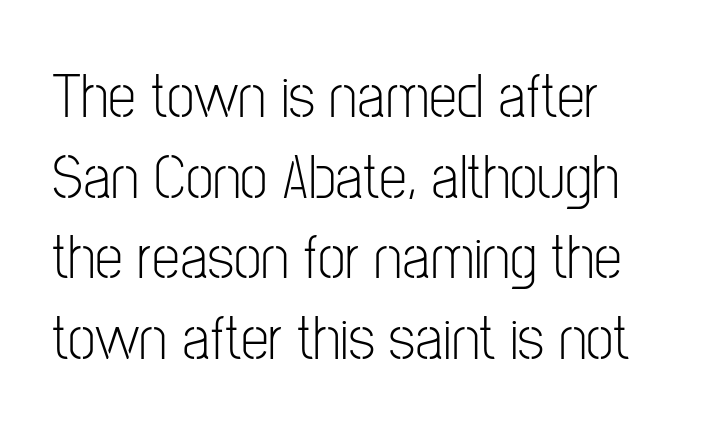
The image shows 63 px light, condensed sans-serif type, upright; set left-aligned, normal line spacing (1.28x), normal letter spacing, not underlined; low stroke contrast and a medium x-height.
